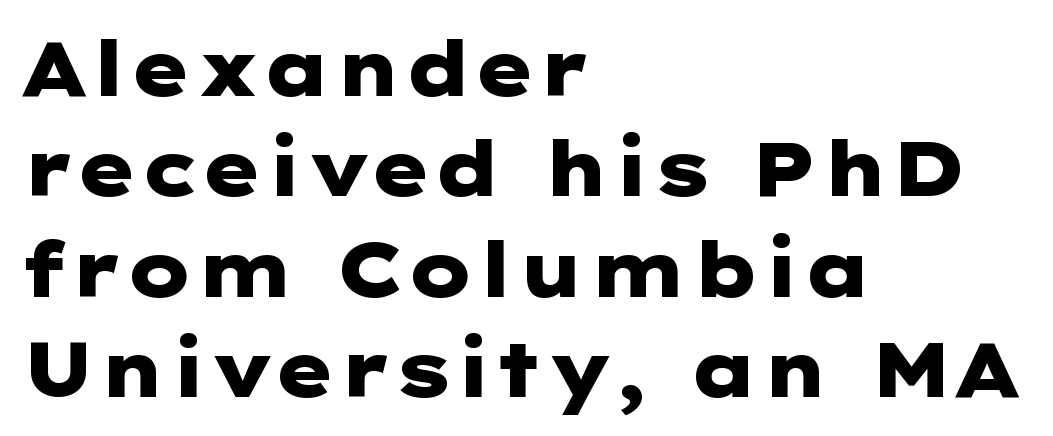
{"serif": "no", "italic": "no", "bold": "yes", "weight": "heavy", "width": "wide", "stroke_contrast": "low", "x_height": "medium", "underline": "no", "align": "left", "line_spacing": "normal", "line_spacing_ratio": 1.32, "letter_spacing": "normal", "letter_spacing_em": 0.0, "glyph_px": 76}
